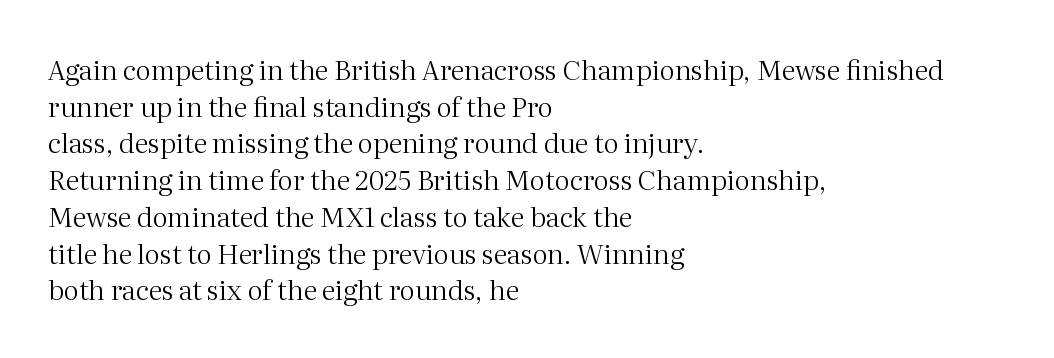
{"italic": "no", "bold": "no", "underline": "no", "align": "left", "line_spacing": "normal", "line_spacing_ratio": 1.36, "letter_spacing": "normal", "letter_spacing_em": 0.0, "glyph_px": 27}
